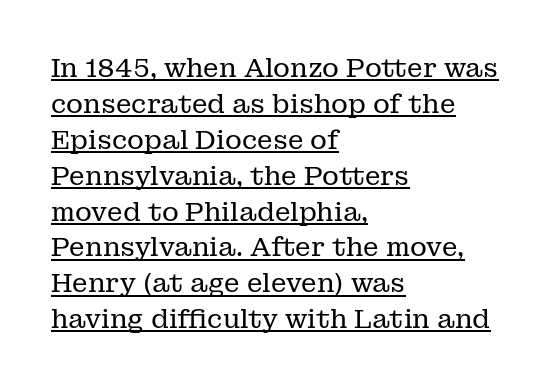
Caption: standard tracking, unaltered. Horizontal alignment here is leftward, the default for most running prose. Do the letters lean? They stand straight. The space between consecutive lines is moderate. The words here are underlined. The face looks like a standard text weight, possibly lighter.
